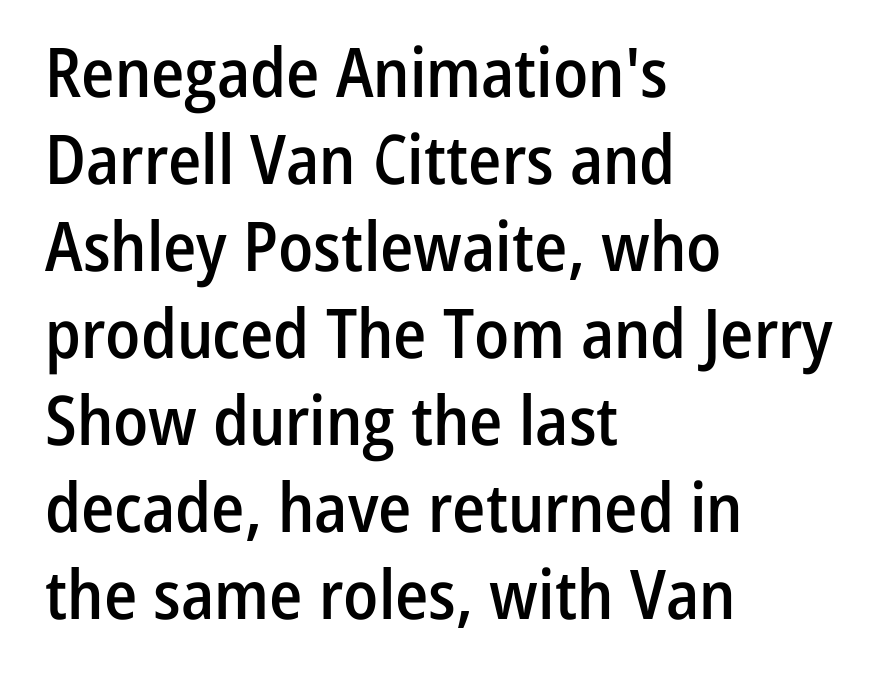
The type family on display is of the sans-serif kind. The typesetter chose a ragged-right arrangement here. The lines sit at an ordinary, default distance from one another. No extra tracking has been applied to these lines. These lines carry some extra weight — a demibold, not a full bold. The type sits square on the baseline with zero lean.
